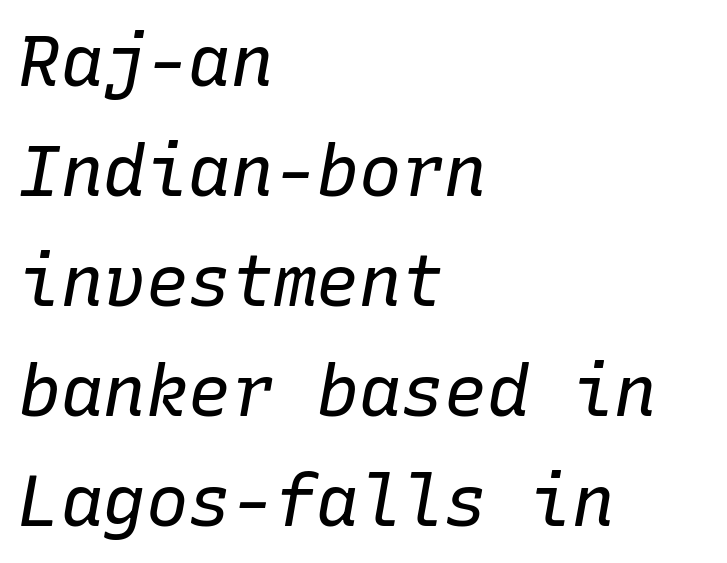
The image shows 71 px regular-weight type, italic (leaning right), monospaced; set left-aligned, normal line spacing (1.55x), normal letter spacing, not underlined; low stroke contrast and a medium x-height.
